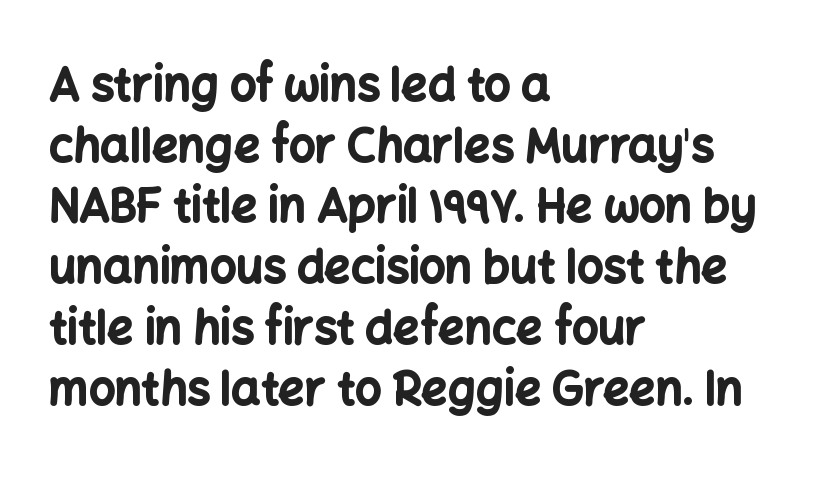
The image shows 46 px bold sans-serif type, upright; set left-aligned, normal line spacing (1.32x), normal letter spacing, not underlined; low stroke contrast and a medium x-height.
